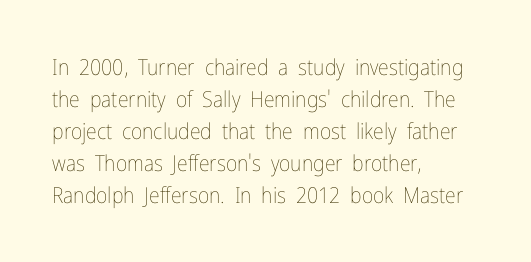
The image shows 22 px text type, upright; set left-aligned, normal line spacing (1.45x), normal letter spacing, not underlined.
